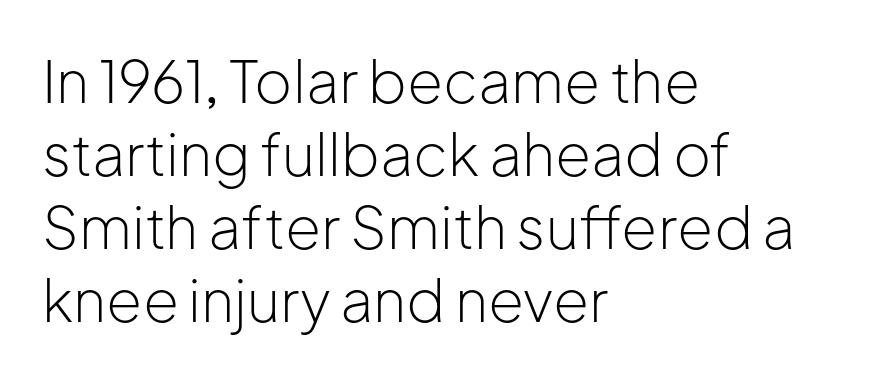
Q: Is the text bold? A: No.
Q: Is the text italic (slanted)? A: No, it is upright.
Q: Is the typeface a serif or a sans-serif typeface? A: Sans-serif.
Q: Is the text underlined? A: No.
Q: How is the paragraph aligned? A: Left-aligned.
Q: Is the spacing between letters normal or unusually wide? A: Normal.
Q: Is the spacing between lines tight, normal or loose? A: Normal.
Q: Width (condensed, normal, or wide)? A: Normal.
Q: Stroke contrast? A: Low.
Q: x-height? A: Medium.
Q: Monospaced? A: No.
